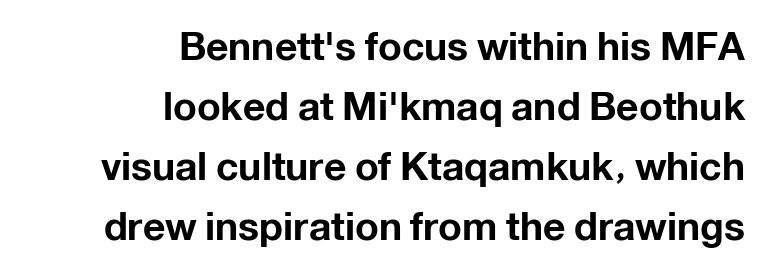
Q: Is the text bold? A: Yes.
Q: Is the text italic (slanted)? A: No, it is upright.
Q: Is the typeface a serif or a sans-serif typeface? A: Sans-serif.
Q: Is the text underlined? A: No.
Q: How is the paragraph aligned? A: Right-aligned.
Q: Is the spacing between letters normal or unusually wide? A: Normal.
Q: Is the spacing between lines tight, normal or loose? A: Normal.
Q: Width (condensed, normal, or wide)? A: Normal.
Q: Stroke contrast? A: Low.
Q: x-height? A: Medium.
Q: Monospaced? A: No.
